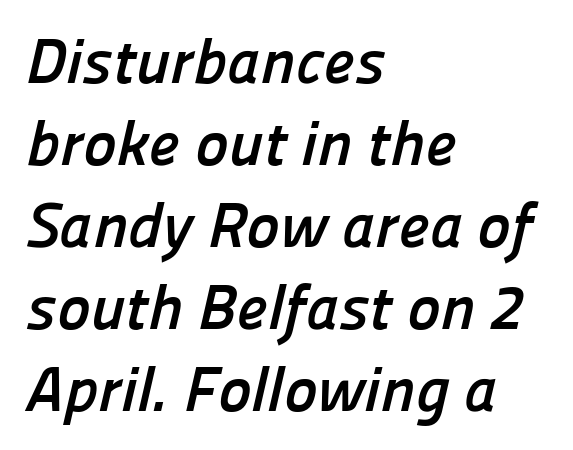
The image shows 63 px semibold sans-serif type; set left-aligned, normal line spacing (1.3x), normal letter spacing, not underlined; low stroke contrast and a medium x-height.
